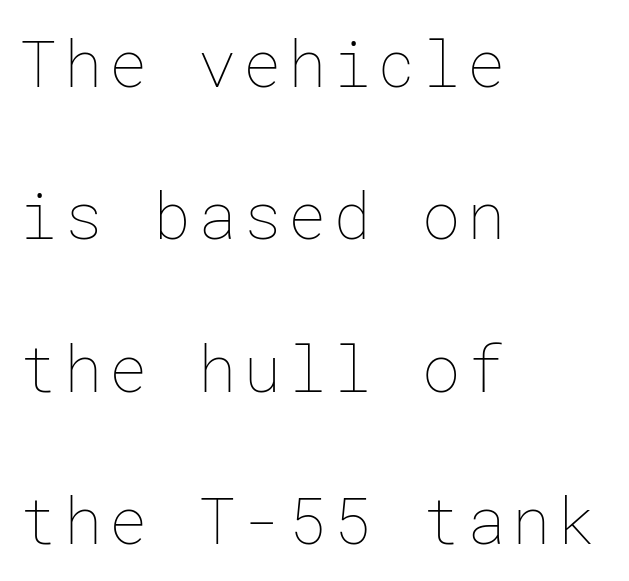
The image shows 64 px thin type, upright; set left-aligned, loose line spacing (2.38x), not underlined; low stroke contrast and a medium x-height.
